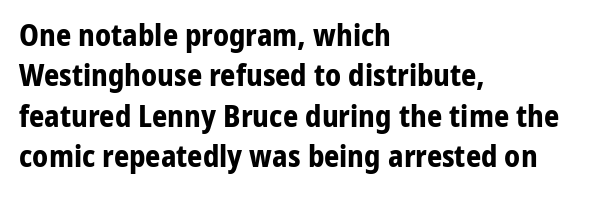
Compared with an ordinary text face, these strokes are far heavier — a full bold. The rendering uses a moderate line-height, typical for paragraphs. Does the type have serifs? No, each stem ends abruptly. Quick note: underline off. No extra tracking has been applied to these lines.
